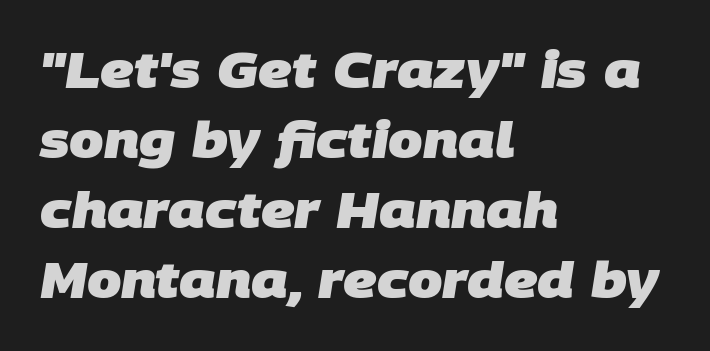
Q: Is the text bold? A: Yes.
Q: Is the typeface a serif or a sans-serif typeface? A: Sans-serif.
Q: Is the text underlined? A: No.
Q: How is the paragraph aligned? A: Left-aligned.
Q: Is the spacing between letters normal or unusually wide? A: Normal.
Q: Is the spacing between lines tight, normal or loose? A: Normal.
Q: Width (condensed, normal, or wide)? A: Normal.
Q: Stroke contrast? A: Low.
Q: x-height? A: Large.
Q: Monospaced? A: No.
